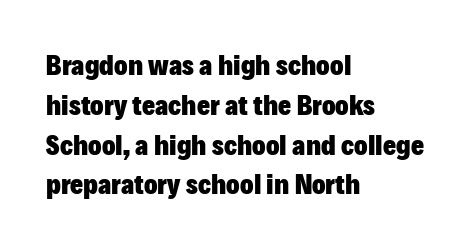
The image shows 28 px heavy sans-serif type, upright; set left-aligned, normal line spacing (1.42x), normal letter spacing, not underlined; low stroke contrast and a medium x-height.
